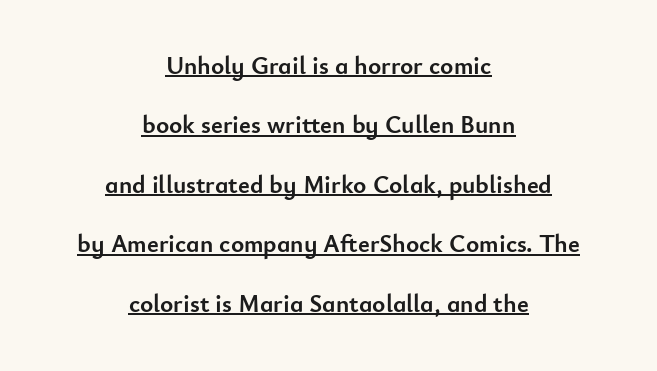
{"italic": "no", "bold": "yes", "underline": "yes", "align": "center", "line_spacing": "loose", "line_spacing_ratio": 2.38, "letter_spacing": "normal", "letter_spacing_em": 0.0, "glyph_px": 25}
